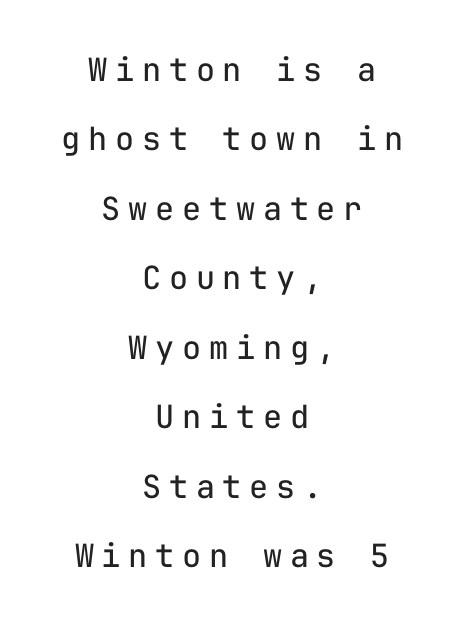
{"serif": "no", "italic": "no", "bold": "no", "weight": "regular", "width": "normal", "stroke_contrast": "low", "x_height": "medium", "monospaced": "yes", "underline": "no", "align": "center", "line_spacing": "loose", "line_spacing_ratio": 2.17, "letter_spacing": "wide", "letter_spacing_em": 0.24, "glyph_px": 32}
